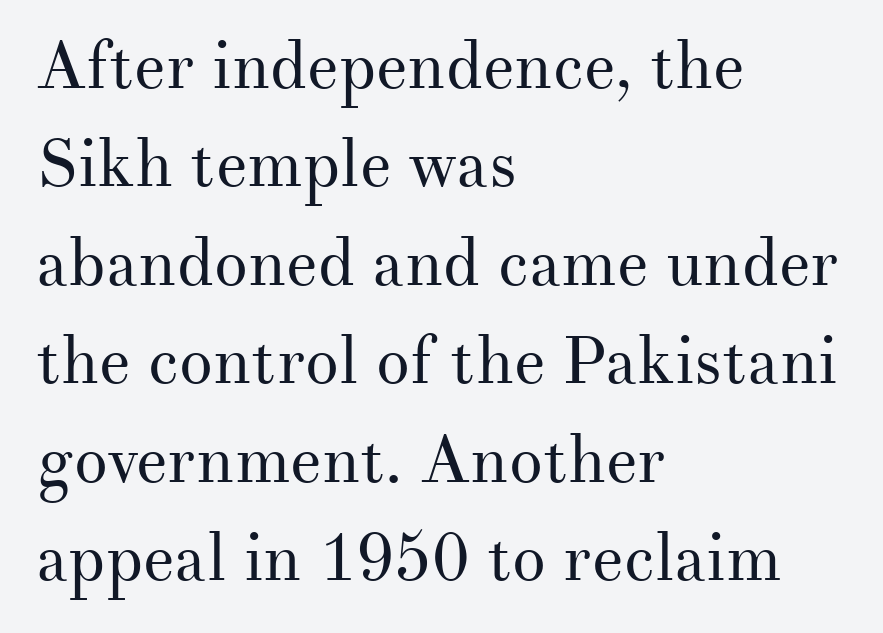
The image shows 67 px regular-weight serif type, upright; set left-aligned, normal line spacing (1.47x), normal letter spacing, not underlined; medium stroke contrast and a small x-height.
